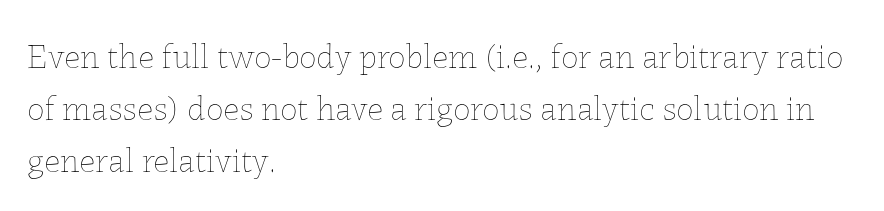
Stems here are at most as thick as an everyday book face. Quick note: not italic, upright. Think of a printed novel: that variable character pitch is what you see here. Default kerning and tracking; the words read as compact shapes. One-word summary of the alignment: left.
